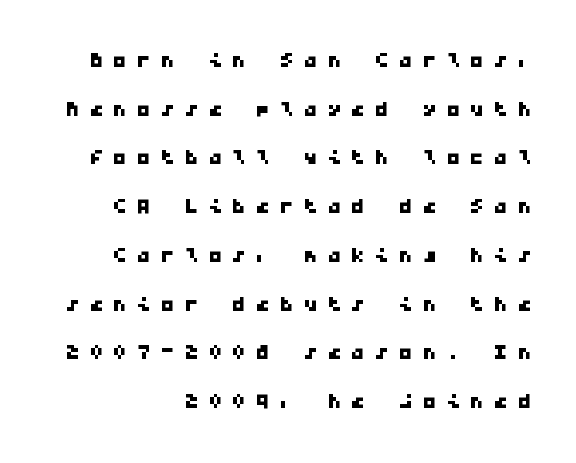
The passage shown is typed in a monospace face where columns stay perfectly aligned. The space beneath each line is pristine and unruled. The type is letterspaced generously, with wide tracking. Classification — sans serif.
